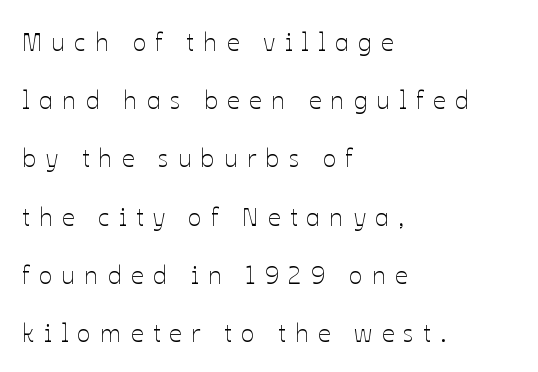
The image shows 25 px text type, upright; set left-aligned, loose line spacing (2.33x), unusually wide letter spacing (+0.37 em), not underlined.
